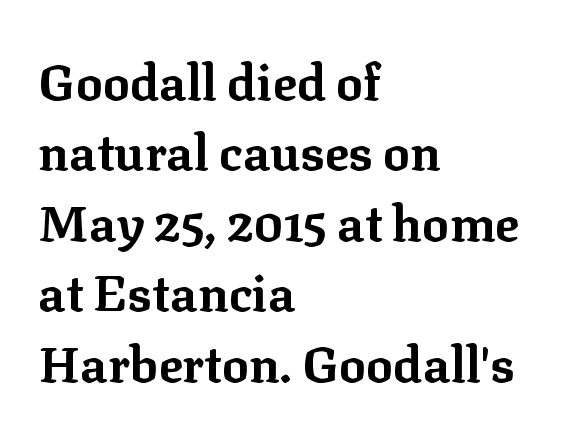
The image shows 50 px bold serif type, upright; set left-aligned, normal line spacing (1.41x), normal letter spacing, not underlined; low stroke contrast and a medium x-height.
